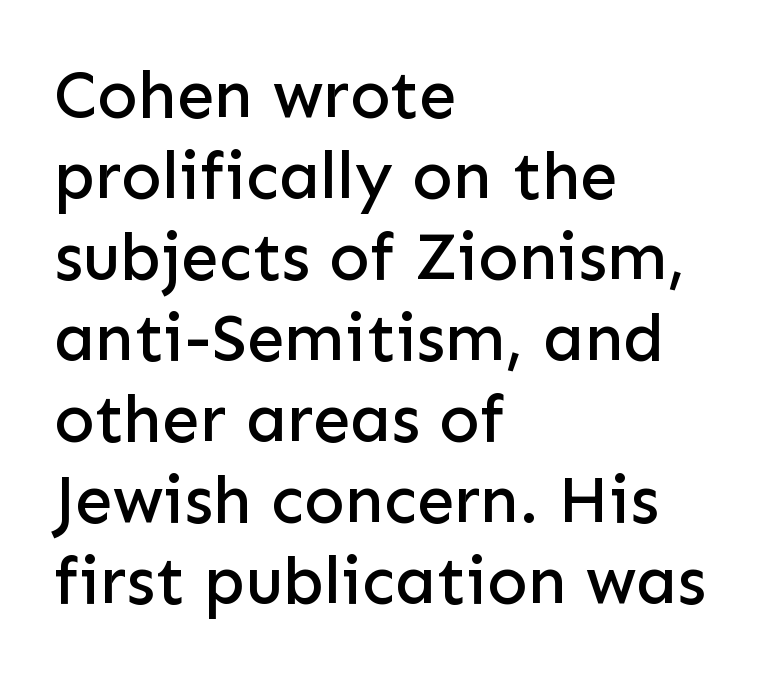
Q: Is the text italic (slanted)? A: No, it is upright.
Q: Is the typeface a serif or a sans-serif typeface? A: Sans-serif.
Q: Is the text underlined? A: No.
Q: How is the paragraph aligned? A: Left-aligned.
Q: Is the spacing between letters normal or unusually wide? A: Normal.
Q: Width (condensed, normal, or wide)? A: Normal.
Q: Stroke contrast? A: Low.
Q: x-height? A: Medium.
Q: Monospaced? A: No.
